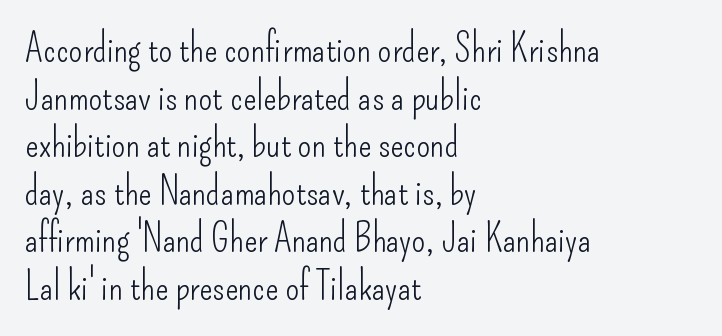
Q: Is the text bold? A: No.
Q: Is the text italic (slanted)? A: No, it is upright.
Q: Is the typeface a serif or a sans-serif typeface? A: Sans-serif.
Q: Is the text underlined? A: No.
Q: How is the paragraph aligned? A: Left-aligned.
Q: Is the spacing between letters normal or unusually wide? A: Normal.
Q: Width (condensed, normal, or wide)? A: Condensed.
Q: Stroke contrast? A: Low.
Q: x-height? A: Small.
Q: Monospaced? A: No.
